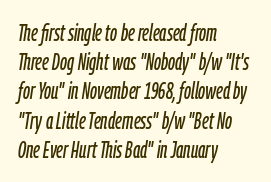
Q: Is the text italic (slanted)? A: Yes, it leans right by about 9 degrees.
Q: Is the text underlined? A: No.
Q: How is the paragraph aligned? A: Left-aligned.
Q: Is the spacing between letters normal or unusually wide? A: Normal.
Q: Is the spacing between lines tight, normal or loose? A: Normal.
